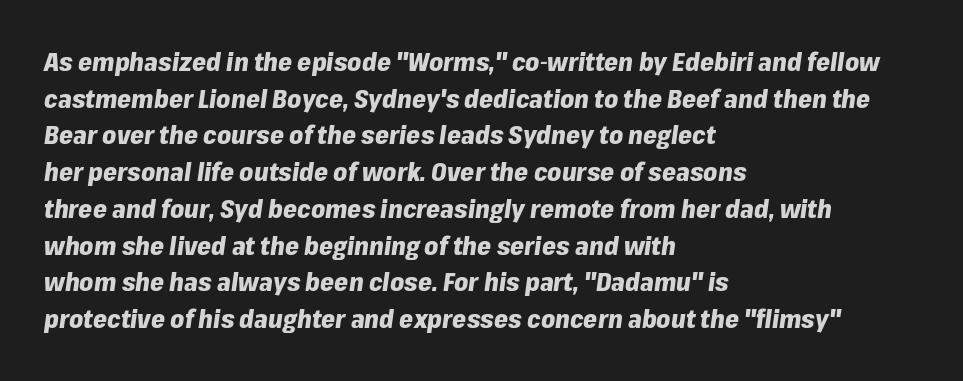
Q: Is the text bold? A: Yes.
Q: Is the text italic (slanted)? A: Yes, it leans right by about 8 degrees.
Q: Is the text underlined? A: No.
Q: How is the paragraph aligned? A: Left-aligned.
Q: Is the spacing between letters normal or unusually wide? A: Normal.
Q: Is the spacing between lines tight, normal or loose? A: Normal.
